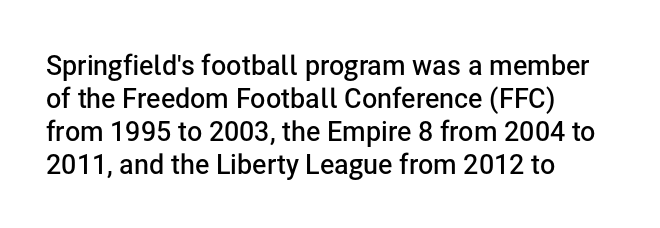
The image shows 27 px text type, upright; set left-aligned, line spacing 1.22x, normal letter spacing, not underlined.
